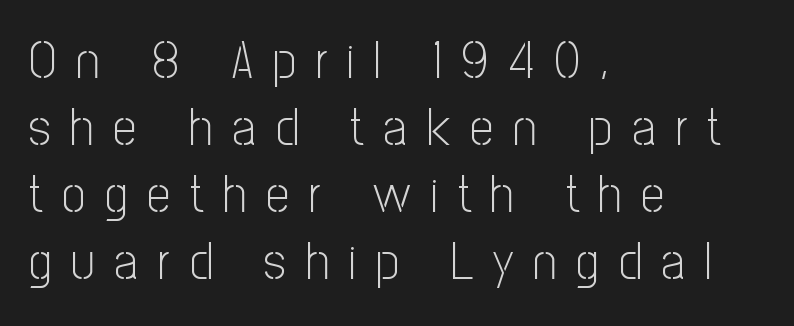
The line-height multiplier appears to be the usual default. This sample uses a sans-serif face. All the whitespace from short lines collects on the right. This rendering widens character spacing well past its baseline value.
